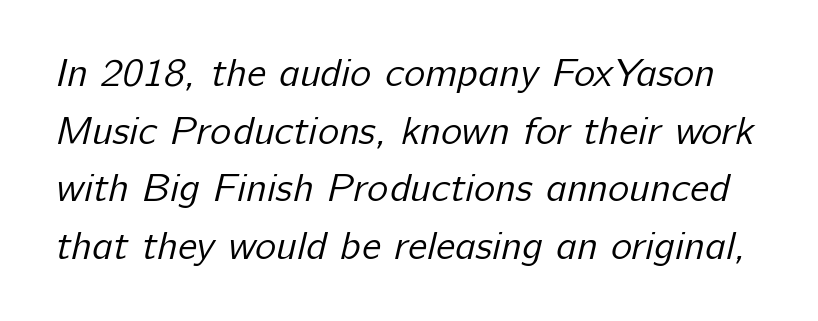
Classification — sans serif. The vertical gap from one line to the next is medium. The strokes carry an ordinary text weight at most. Underline: absent.
